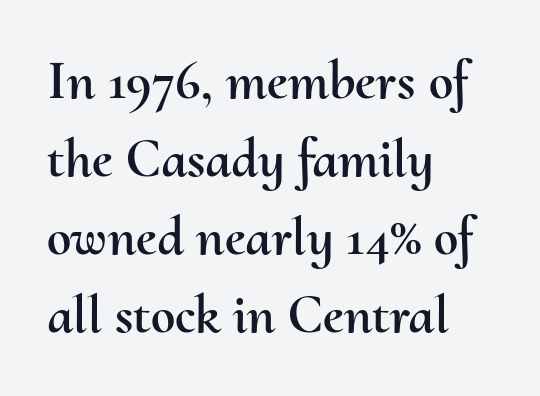
The image shows 55 px text type, upright; set left-aligned, normal line spacing (1.42x), normal letter spacing, not underlined; medium stroke contrast and a small x-height.
